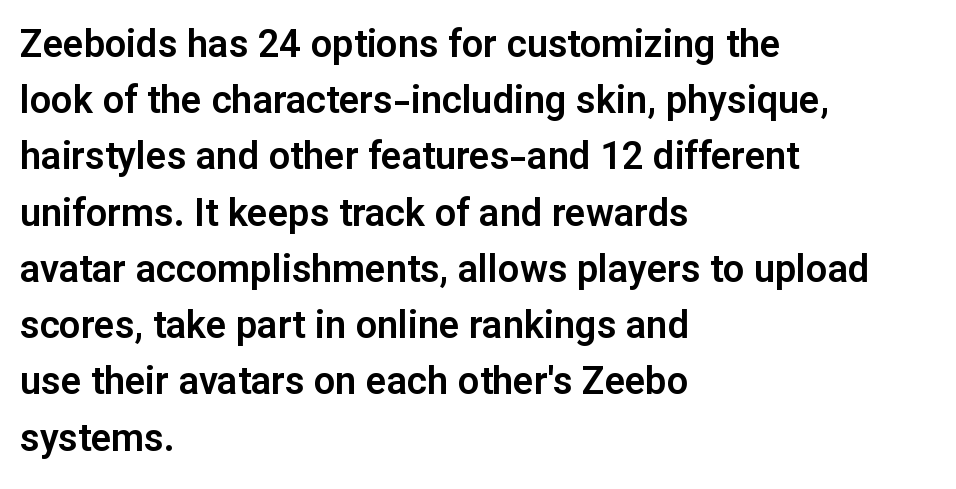
These lines keep a tight, regular rhythm from letter to letter. One-word summary of the alignment: left. The font family rendered here belongs to the sans-serif group. Looks like regular typesetting: each glyph gets only the width it needs.
